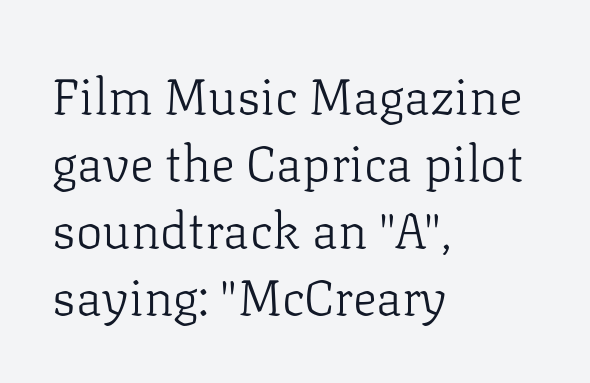
The image shows 50 px light serif type, upright; set left-aligned, normal line spacing (1.34x), normal letter spacing, not underlined; low stroke contrast and a medium x-height.
